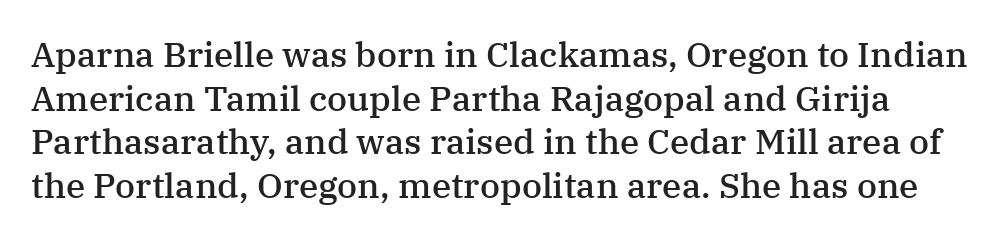
Summary of weight: moderately heavy, a semibold. Letterform terminals end in serifs throughout the passage. Short note: letters normally spaced. This is roman type, the default non-slanted kind.
